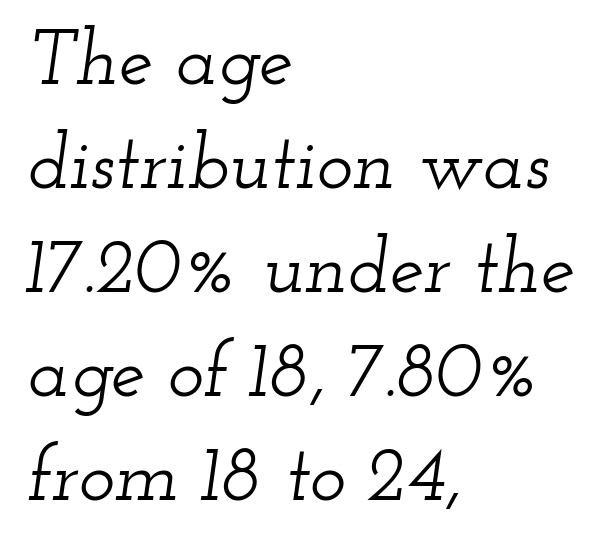
Short note: letters normally spaced. A student would call this left alignment; a typographer would say flush left, rag right. One glance says typical: line gaps are just what's usual. The rendering uses natural spacing where letterforms have individual widths.
